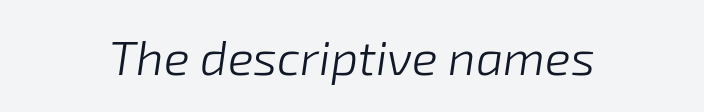
{"italic": "yes", "lean": "right", "slant_degrees": 8, "bold": "no", "weight": "light", "width": "normal", "stroke_contrast": "low", "x_height": "medium", "monospaced": "no", "underline": "no", "align": "center", "letter_spacing": "normal", "letter_spacing_em": 0.0, "glyph_px": 48}
